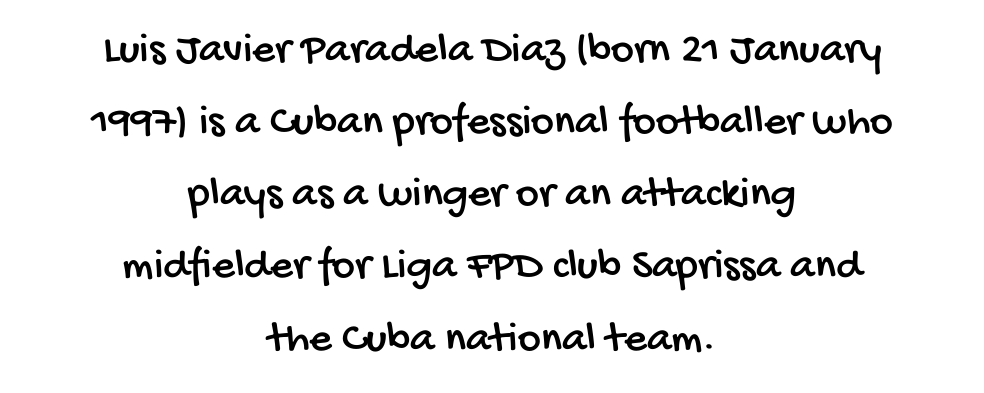
Horizontally, the lines are justified to the midpoint only. Students, note that the glyphs here touch the page at normal intervals. Character widths vary here, with narrow letters taking less room than wide ones. Descenders are the only things crossing below the line. The text was rendered using a sans face with plain stroke endings.
